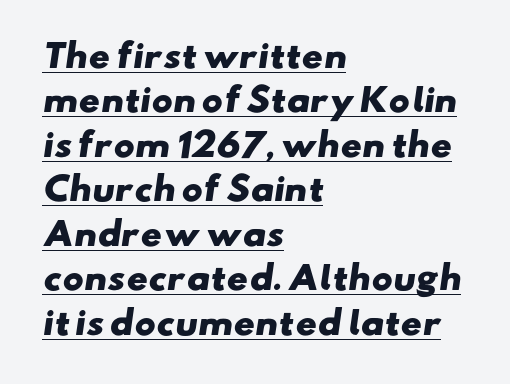
The image shows 32 px heavy, wide sans-serif type; set left-aligned, normal line spacing (1.39x), normal letter spacing, underlined; low stroke contrast and a small x-height.
